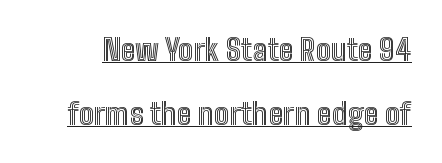
{"italic": "no", "width": "condensed", "x_height": "medium", "monospaced": "no", "underline": "yes", "line_spacing": "loose", "line_spacing_ratio": 2.13, "letter_spacing": "normal", "letter_spacing_em": 0.0, "glyph_px": 30}
